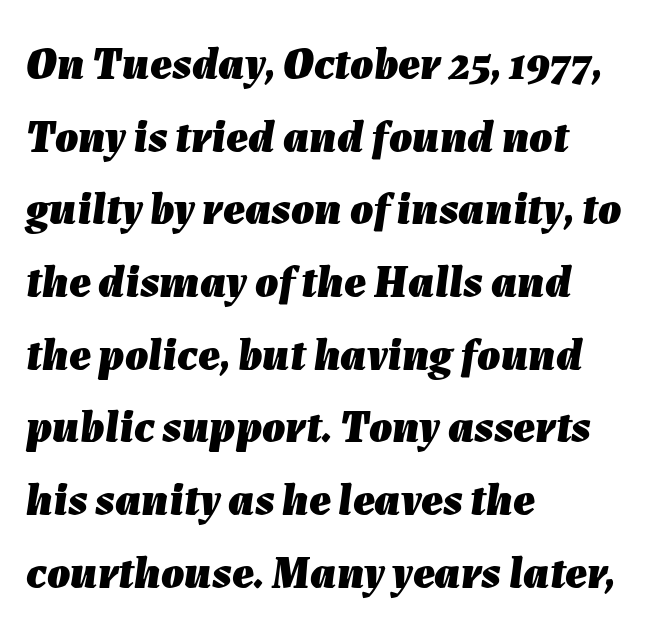
The image shows 46 px heavy type, italic (leaning right); set left-aligned, normal line spacing (1.58x), normal letter spacing, not underlined; low stroke contrast and a medium x-height.
